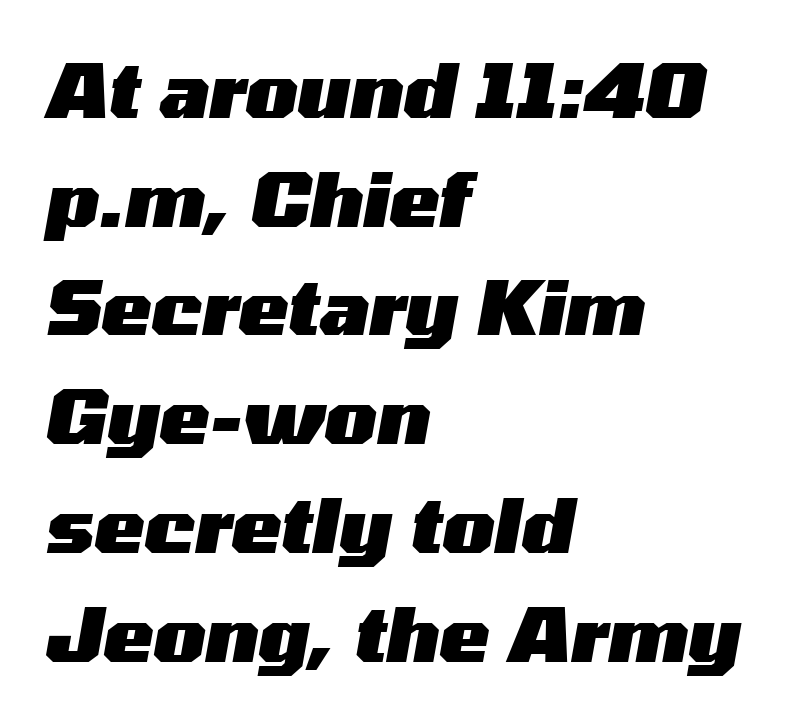
The image shows 75 px heavy, wide type, italic (leaning right); set left-aligned, normal line spacing (1.45x), normal letter spacing, not underlined; medium stroke contrast and a medium x-height.
